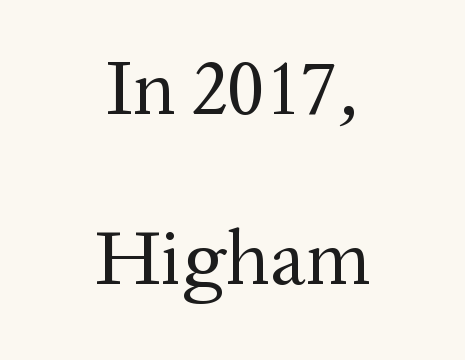
The image shows 78 px regular-weight serif type, upright; set centered, loose line spacing (2.18x), normal letter spacing, not underlined; medium stroke contrast and a medium x-height.
